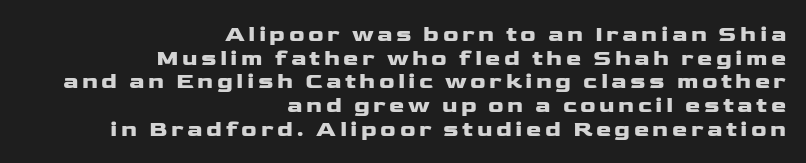
Q: Is the text bold? A: Yes.
Q: Is the text italic (slanted)? A: No, it is upright.
Q: Is the text underlined? A: No.
Q: How is the paragraph aligned? A: Right-aligned.
Q: Is the spacing between lines tight, normal or loose? A: Tight.
